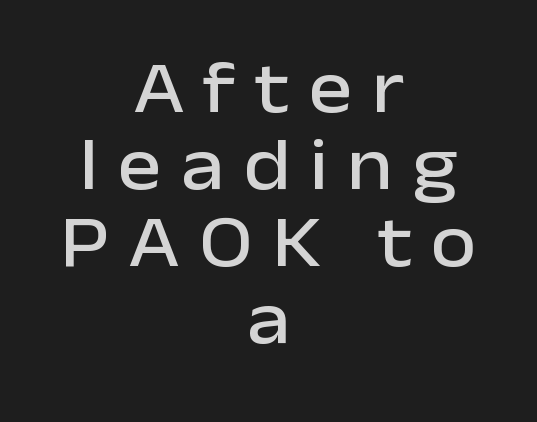
{"serif": "no", "italic": "no", "width": "normal", "stroke_contrast": "low", "x_height": "medium", "monospaced": "no", "underline": "no", "align": "center", "line_spacing": "tight", "line_spacing_ratio": 1.04, "letter_spacing": "wide", "letter_spacing_em": 0.26, "glyph_px": 74}
